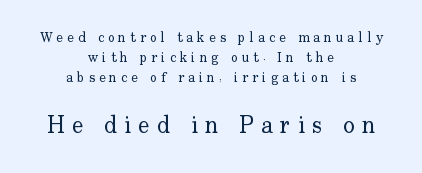
The image shows 24 px text type, upright; set centered, normal line spacing (1.42x), unusually wide letter spacing (+0.29 em), not underlined; the second (bottom) block is 1.71x larger.
